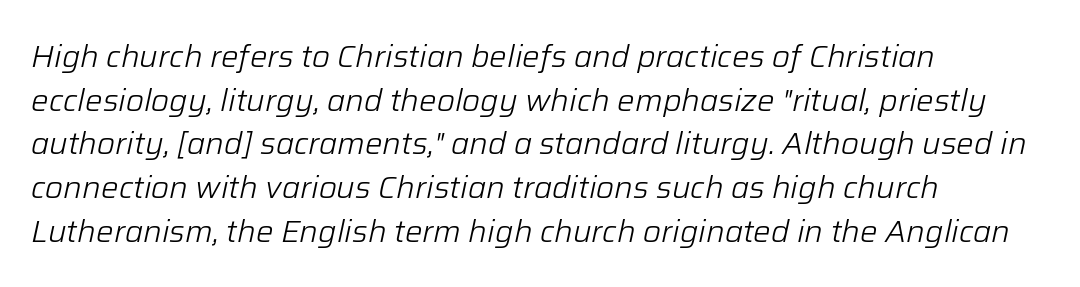
Q: Is the text bold? A: No.
Q: Is the text italic (slanted)? A: Yes, it leans right by about 12 degrees.
Q: Is the text underlined? A: No.
Q: How is the paragraph aligned? A: Left-aligned.
Q: Is the spacing between letters normal or unusually wide? A: Normal.
Q: Is the spacing between lines tight, normal or loose? A: Normal.
Q: Width (condensed, normal, or wide)? A: Normal.
Q: Stroke contrast? A: Low.
Q: x-height? A: Medium.
Q: Monospaced? A: No.
